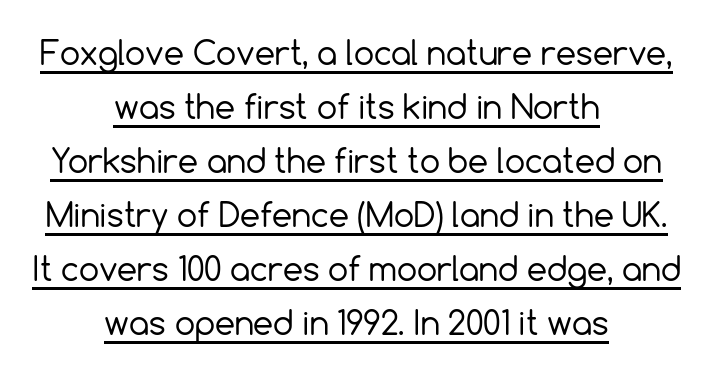
Q: Is the text bold? A: No.
Q: Is the text italic (slanted)? A: No, it is upright.
Q: Is the typeface a serif or a sans-serif typeface? A: Sans-serif.
Q: Is the text underlined? A: Yes.
Q: How is the paragraph aligned? A: Centered.
Q: Is the spacing between letters normal or unusually wide? A: Normal.
Q: Is the spacing between lines tight, normal or loose? A: Normal.
Q: Width (condensed, normal, or wide)? A: Normal.
Q: x-height? A: Medium.
Q: Monospaced? A: No.
